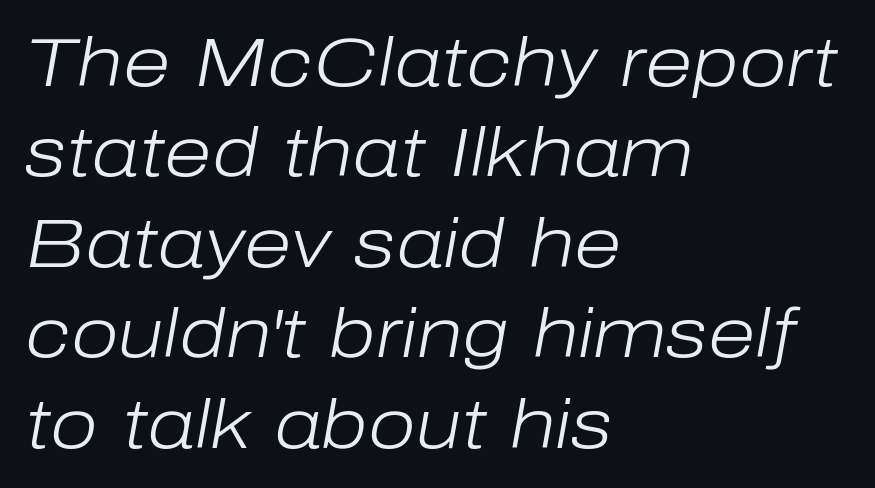
The gaps between neighbouring characters are ordinary and unremarkable. In terms of posture, this sample is oblique. Looks like regular typesetting: each glyph gets only the width it needs. No letter is thick-stroked: the sample isn't bold. Each new line begins a customary step beneath the previous one.
